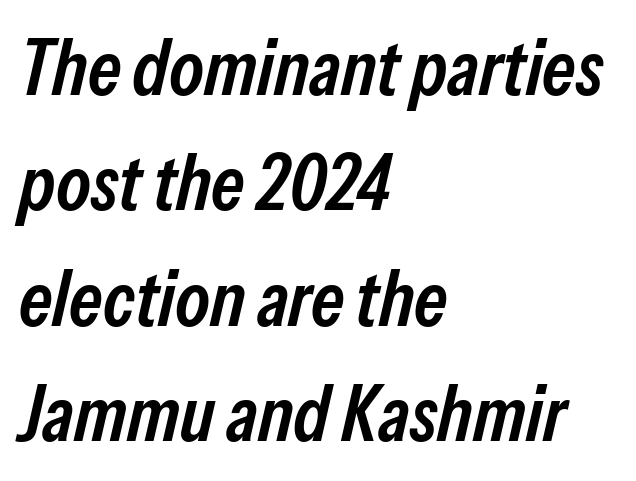
This sample has the flowing, uneven cadence of proportional lettering. The words here are not underlined. This is oblique type, the kind used for emphasis or titles. Is the type bold? Partly — it's a semibold, heavier than regular but not fully bold. Nobody touched the tracking dial on this one. This rendering uses left alignment, leaving the right contour irregular.
